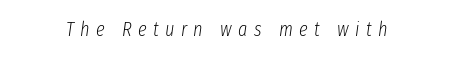
{"italic": "yes", "lean": "right", "slant_degrees": 8, "bold": "no", "underline": "no", "letter_spacing": "wide", "letter_spacing_em": 0.32, "glyph_px": 20}
